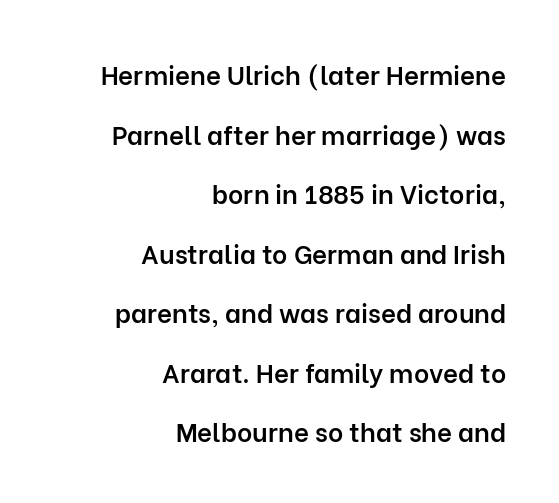
The space directly below the letters is spotless. A student would call this right alignment; a typographer would say flush right, rag left. No italicization has been applied; the sample stays upright. I'd describe the lettering as semibold — firm but not a full bold.
